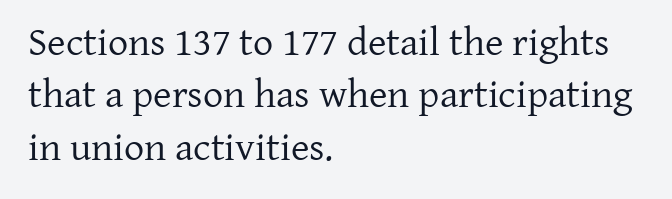
{"serif": "yes", "italic": "no", "bold": "no", "weight": "regular", "width": "normal", "stroke_contrast": "low", "x_height": "medium", "monospaced": "no", "underline": "no", "align": "left", "line_spacing": "normal", "line_spacing_ratio": 1.31, "letter_spacing": "normal", "letter_spacing_em": 0.0, "glyph_px": 40}
